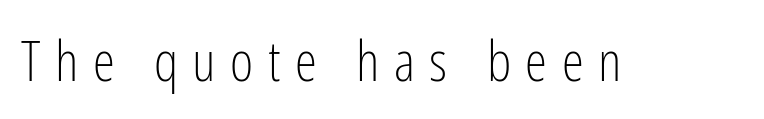
Q: Is the text bold? A: No.
Q: Is the text italic (slanted)? A: No, it is upright.
Q: Is the typeface a serif or a sans-serif typeface? A: Sans-serif.
Q: Is the text underlined? A: No.
Q: Is the spacing between letters normal or unusually wide? A: Unusually wide.
Q: Width (condensed, normal, or wide)? A: Condensed.
Q: Stroke contrast? A: Low.
Q: x-height? A: Medium.
Q: Monospaced? A: No.
